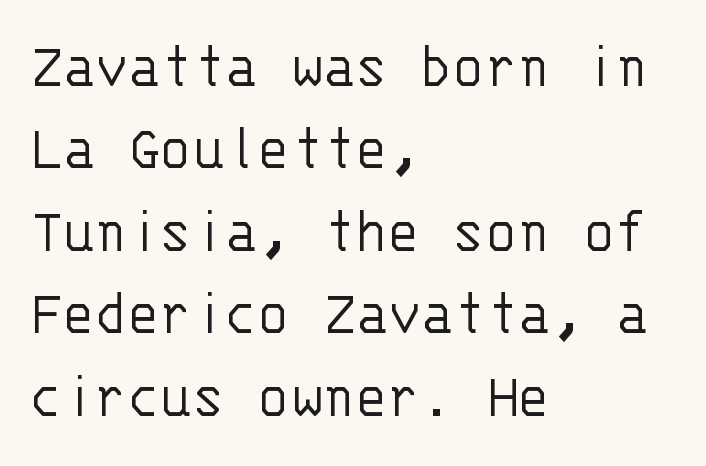
{"serif": "no", "italic": "no", "bold": "no", "weight": "light", "width": "normal", "stroke_contrast": "low", "x_height": "large", "monospaced": "yes", "underline": "no", "align": "left", "line_spacing_ratio": 1.23, "letter_spacing": "normal", "letter_spacing_em": 0.0, "glyph_px": 67}
